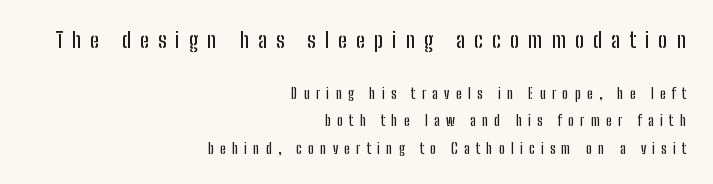
The image shows 21 px text type, upright; set right-aligned, loose line spacing (1.96x), unusually wide letter spacing (+0.44 em), not underlined; the first (top) block is 1.5x larger.
